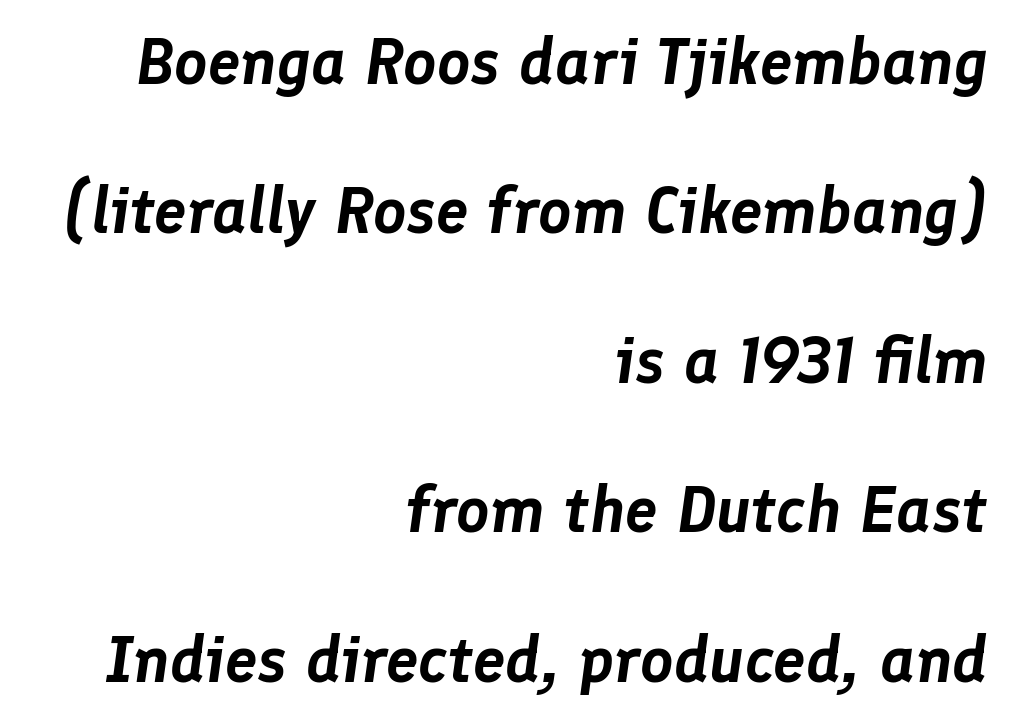
The image shows 65 px text type, italic (leaning right); set right-aligned, loose line spacing (2.3x), normal letter spacing, not underlined; low stroke contrast and a medium x-height.
